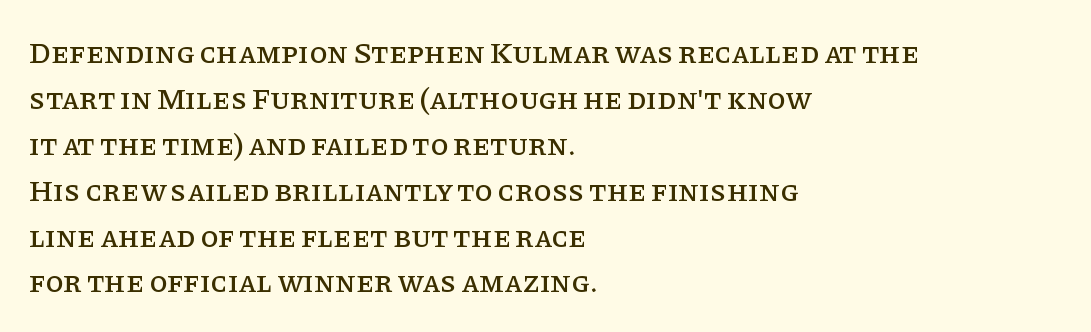
The image shows 30 px serif type, upright; set left-aligned, normal line spacing (1.53x), normal letter spacing, not underlined; low stroke contrast and a large x-height.
